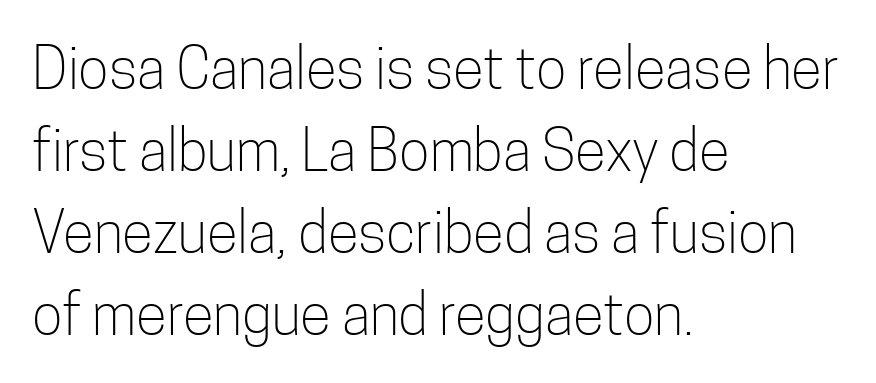
The image shows 57 px light, condensed sans-serif type, upright; set left-aligned, normal line spacing (1.44x), normal letter spacing, not underlined; low stroke contrast and a medium x-height.
